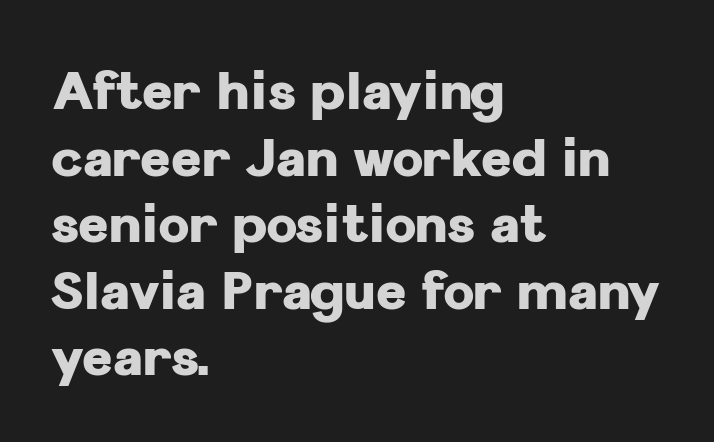
Q: Is the text bold? A: Yes.
Q: Is the text italic (slanted)? A: No, it is upright.
Q: Is the typeface a serif or a sans-serif typeface? A: Sans-serif.
Q: Is the text underlined? A: No.
Q: How is the paragraph aligned? A: Left-aligned.
Q: Is the spacing between letters normal or unusually wide? A: Normal.
Q: Is the spacing between lines tight, normal or loose? A: Normal.
Q: Width (condensed, normal, or wide)? A: Normal.
Q: Stroke contrast? A: Low.
Q: x-height? A: Medium.
Q: Monospaced? A: No.
